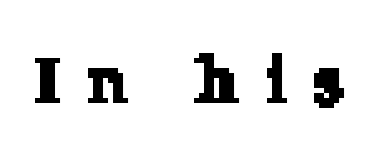
The image shows 65 px serif type; set unusually wide letter spacing (+0.42 em), not underlined; low stroke contrast and a medium x-height.
